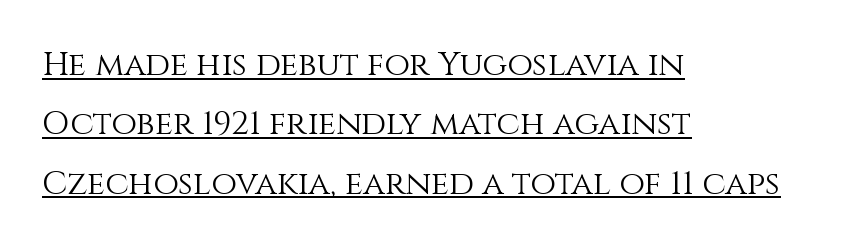
The image shows 33 px light type, upright; set left-aligned, line spacing 1.8x, normal letter spacing, underlined; medium stroke contrast and a large x-height.
